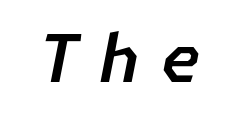
A typesetter would mark this as italic. The space beneath each line is pristine and unruled. Between one letter and the next there's a generous, obvious gap.
